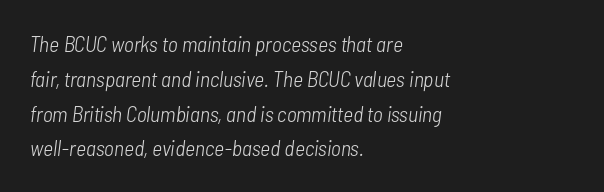
The image shows 22 px text type, italic (leaning right); set left-aligned, normal line spacing (1.58x), normal letter spacing, not underlined.
